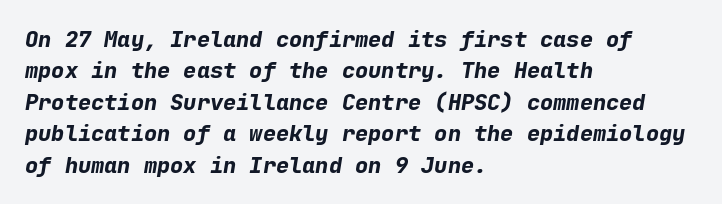
Q: Is the text bold? A: Yes.
Q: Is the text italic (slanted)? A: Yes, it leans right by about 9 degrees.
Q: Is the text underlined? A: No.
Q: How is the paragraph aligned? A: Left-aligned.
Q: Is the spacing between letters normal or unusually wide? A: Normal.
Q: Is the spacing between lines tight, normal or loose? A: Normal.
